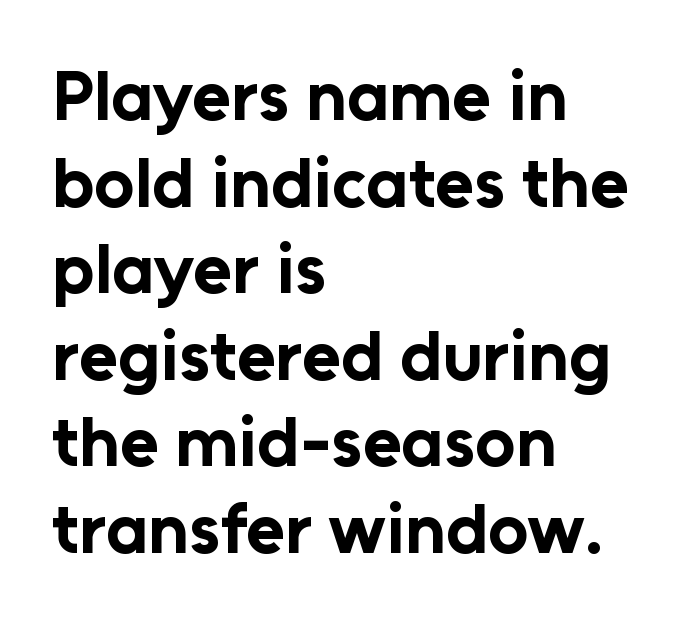
Q: Is the text bold? A: Yes.
Q: Is the text italic (slanted)? A: No, it is upright.
Q: Is the typeface a serif or a sans-serif typeface? A: Sans-serif.
Q: Is the text underlined? A: No.
Q: How is the paragraph aligned? A: Left-aligned.
Q: Is the spacing between letters normal or unusually wide? A: Normal.
Q: Width (condensed, normal, or wide)? A: Normal.
Q: Stroke contrast? A: Low.
Q: x-height? A: Medium.
Q: Monospaced? A: No.
